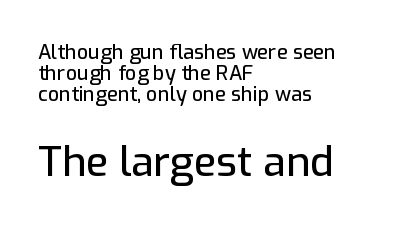
Q: Is the text italic (slanted)? A: No, it is upright.
Q: Is the typeface a serif or a sans-serif typeface? A: Sans-serif.
Q: Is the text underlined? A: No.
Q: How is the paragraph aligned? A: Left-aligned.
Q: Is the spacing between letters normal or unusually wide? A: Normal.
Q: Is the spacing between lines tight, normal or loose? A: Tight.
Q: Which block of text is set in a larger size, the first (top) or the second (bottom)? A: The second (bottom) one.
Q: Width (condensed, normal, or wide)? A: Normal.
Q: Stroke contrast? A: Low.
Q: x-height? A: Medium.
Q: Monospaced? A: No.
